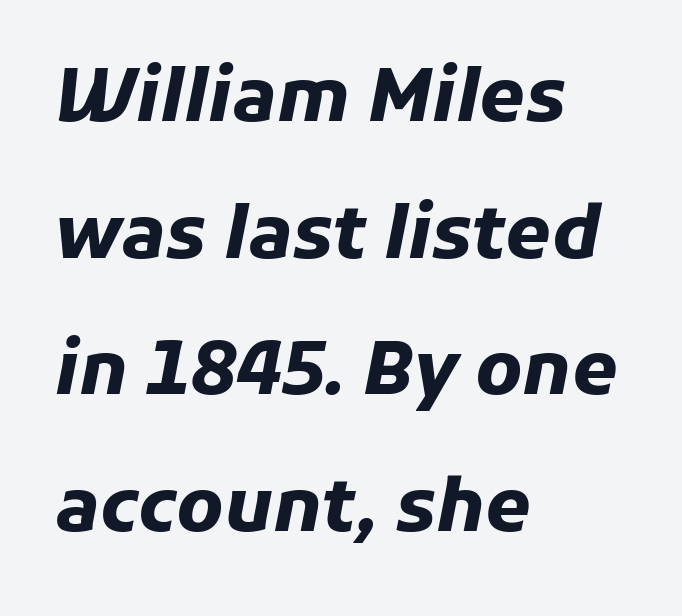
The image shows 73 px heavy type, italic (leaning right); set left-aligned, line spacing 1.87x, normal letter spacing, not underlined; low stroke contrast and a medium x-height.
